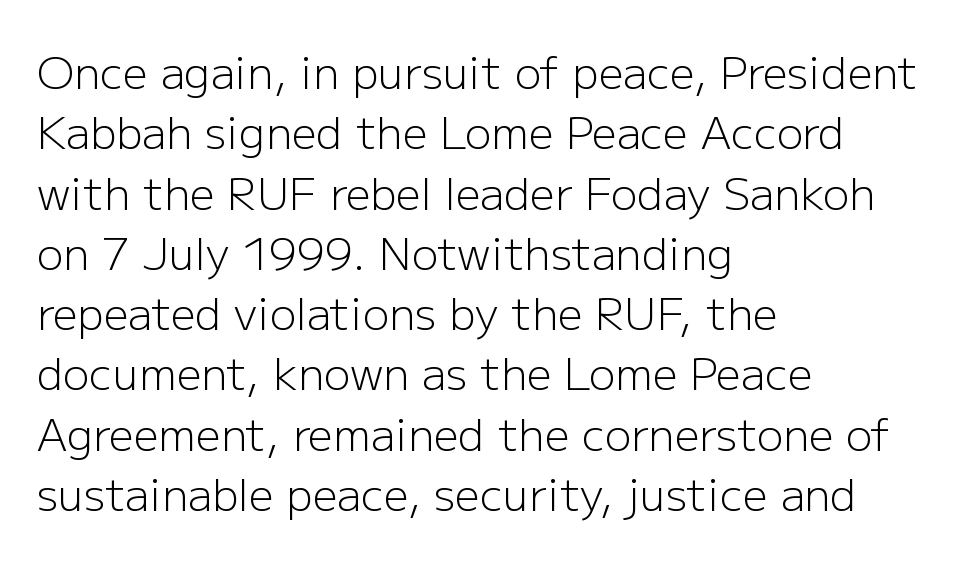
{"serif": "no", "italic": "no", "bold": "no", "weight": "light", "width": "normal", "stroke_contrast": "low", "x_height": "medium", "monospaced": "no", "underline": "no", "align": "left", "line_spacing": "normal", "line_spacing_ratio": 1.37, "letter_spacing": "normal", "letter_spacing_em": 0.0, "glyph_px": 44}
